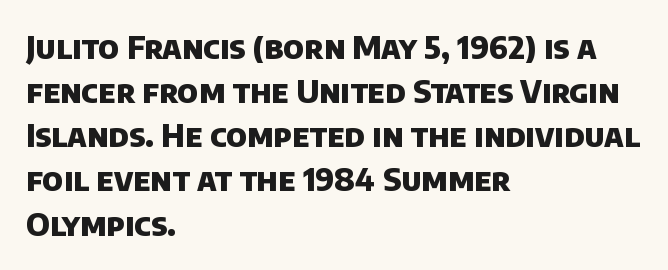
{"serif": "no", "bold": "yes", "weight": "heavy", "width": "normal", "stroke_contrast": "low", "x_height": "large", "monospaced": "no", "underline": "no", "align": "left", "line_spacing": "normal", "line_spacing_ratio": 1.38, "letter_spacing": "normal", "letter_spacing_em": 0.0, "glyph_px": 32}
